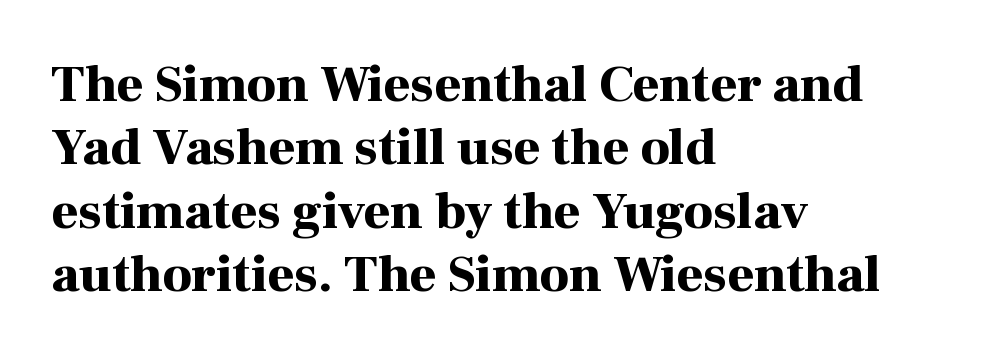
The image shows 52 px bold serif type, upright; set left-aligned, line spacing 1.22x, normal letter spacing, not underlined; high stroke contrast and a medium x-height.
